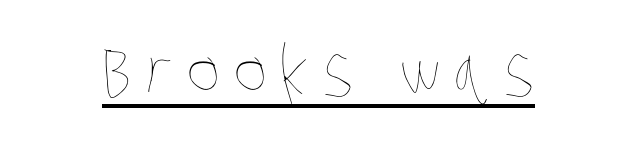
{"bold": "no", "weight": "thin", "width": "condensed", "stroke_contrast": "low", "x_height": "large", "monospaced": "no", "underline": "yes", "letter_spacing": "wide", "letter_spacing_em": 0.2, "glyph_px": 70}
